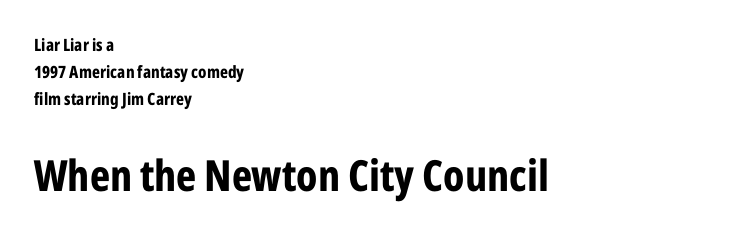
The image shows 43 px bold, condensed sans-serif type, upright; set left-aligned, normal line spacing (1.58x), normal letter spacing, not underlined; the second (bottom) block is 2.53x larger; low stroke contrast and a medium x-height.
